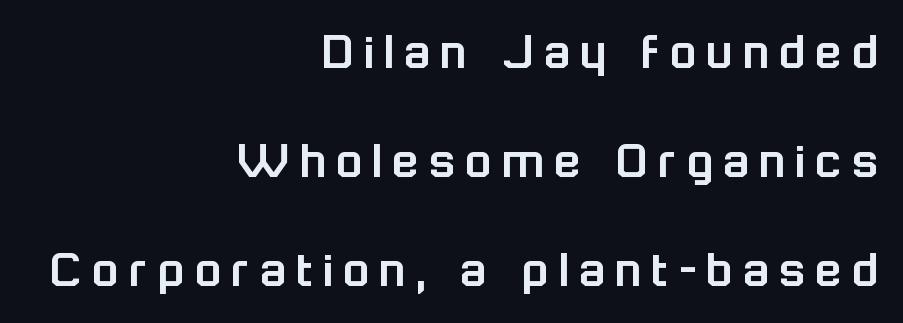
The strip under each line holds only bare page. Is this a sans? Yes — the strokes have no serifs. Which margin do the lines hug? The right one — the left edge is uneven. The face used here is proportionally spaced, like ordinary book or web type. It's the straight-up-and-down kind of type. Widely set lines give the paragraph a tall, airy silhouette.
